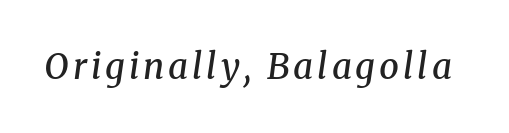
The image shows 35 px semibold serif type, italic (leaning right); set not underlined; medium stroke contrast and a medium x-height.
